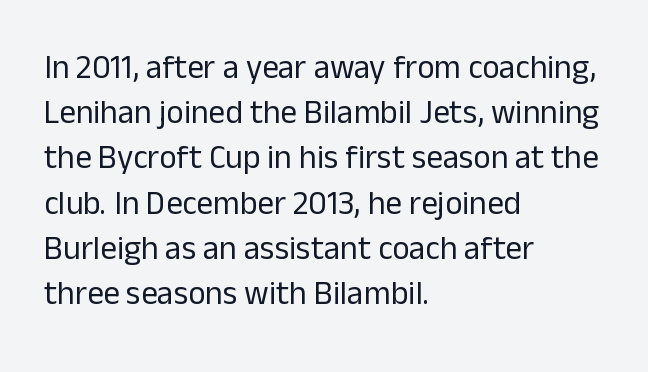
{"serif": "no", "italic": "no", "bold": "no", "weight": "regular", "width": "normal", "stroke_contrast": "low", "x_height": "medium", "monospaced": "no", "underline": "no", "align": "left", "line_spacing": "normal", "line_spacing_ratio": 1.37, "letter_spacing": "normal", "letter_spacing_em": 0.0, "glyph_px": 33}
